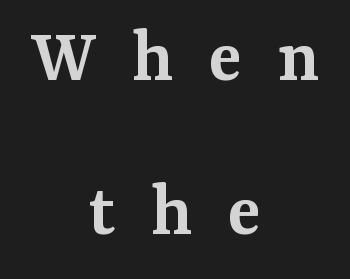
A somewhat darkened texture: the type is semibold rather than bold. It's the straight-up-and-down kind of type. Inter-character spacing is expanded well beyond the font's built-in metrics. This sample trades compactness for vertical openness between lines. This rendering features lettering with no underline.
